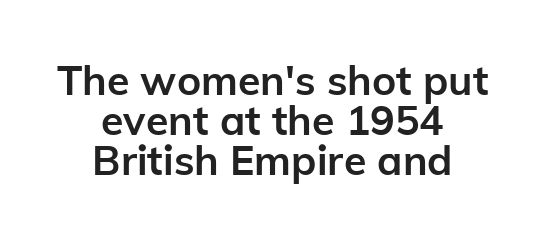
The image shows 41 px semibold sans-serif type, upright; set centered, tight line spacing (0.97x), normal letter spacing, not underlined; low stroke contrast and a medium x-height.
